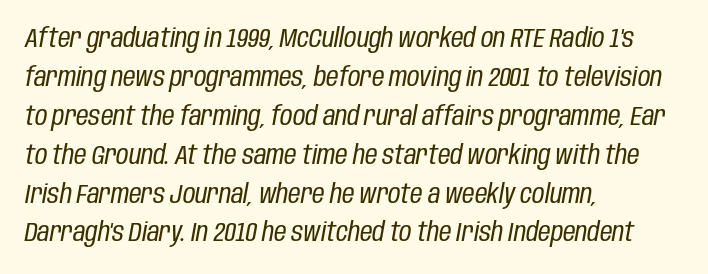
One-word summary of the alignment: left. Is the letter spacing exaggerated? No — it looks like the ordinary default. The space between consecutive lines is moderate. Looking at the ascenders, they clearly lean. The string is rendered with underlining switched off. No heavy texture on the line: the type isn't bold.
